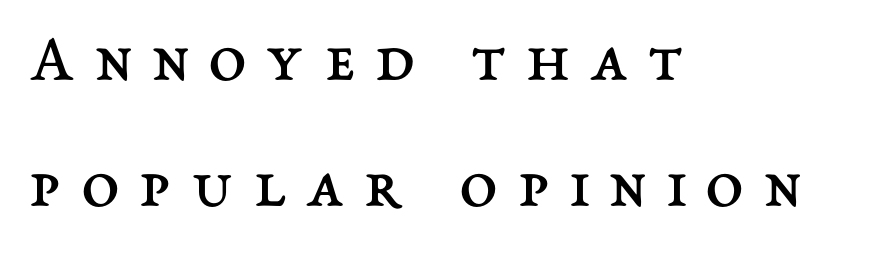
Q: Is the text bold? A: No.
Q: Is the text italic (slanted)? A: No, it is upright.
Q: Is the text underlined? A: No.
Q: How is the paragraph aligned? A: Left-aligned.
Q: Is the spacing between letters normal or unusually wide? A: Unusually wide.
Q: Width (condensed, normal, or wide)? A: Normal.
Q: Stroke contrast? A: Medium.
Q: x-height? A: Medium.
Q: Monospaced? A: No.
